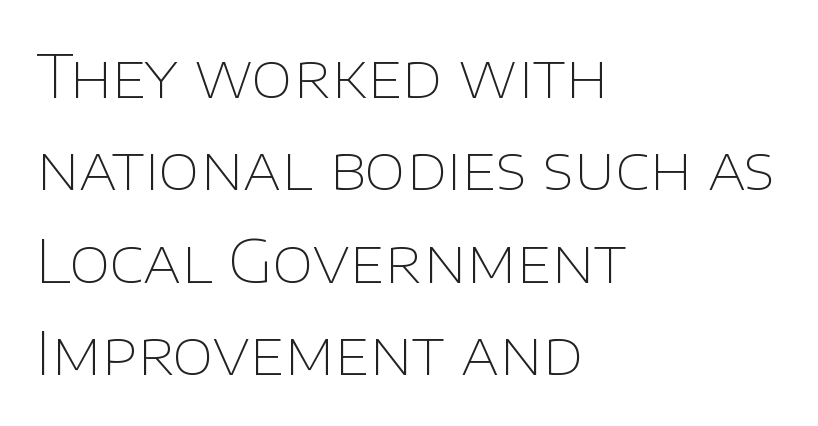
This is not heavy type; no bold has been used. The space directly below the letters is spotless. Each letter keeps its own natural width here, so spacing adapts to shape. Regular leading. Nothing sits at the stroke ends, so this counts as sans-serif.
